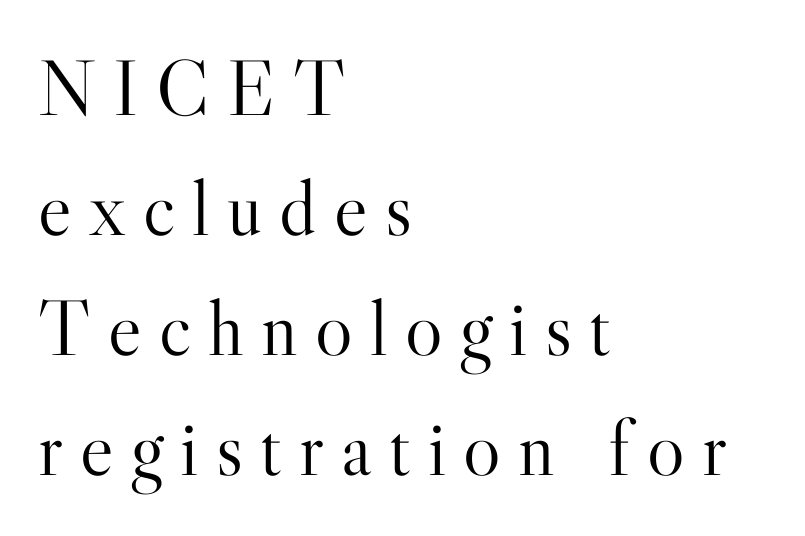
To sum up the face: it has serifs. Substantial extra tracking has been applied to these lines. This rendering features lettering with no underline. Weight: in the light-to-regular range. Character widths vary here, with narrow letters taking less room than wide ones.
